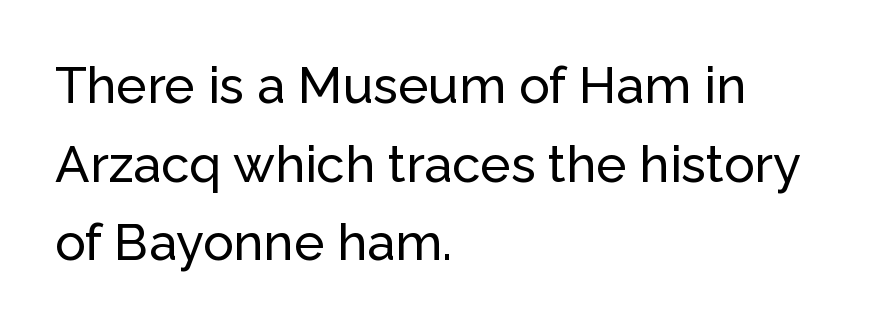
Beneath every word, the page is bare. Is there any slant? The stems are plumb. Look at the tracking — it's just the regular setting, nothing added. These lines are rendered in a variable-pitch font. Note: no serifs on the glyphs.
